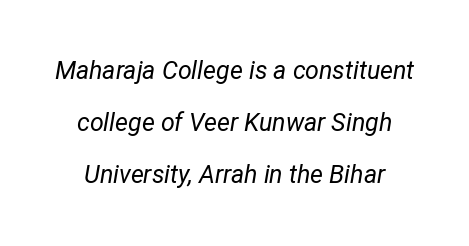
{"italic": "yes", "lean": "right", "slant_degrees": 12, "bold": "no", "underline": "no", "line_spacing": "loose", "line_spacing_ratio": 2.09, "letter_spacing": "normal", "letter_spacing_em": 0.0, "glyph_px": 25}
